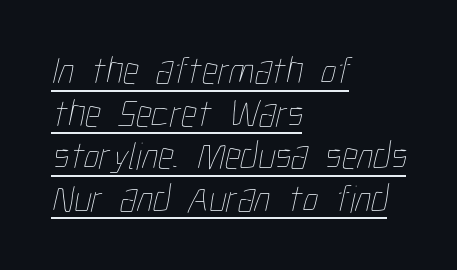
{"bold": "no", "weight": "thin", "width": "condensed", "stroke_contrast": "low", "x_height": "medium", "monospaced": "no", "underline": "yes", "align": "left", "line_spacing": "tight", "line_spacing_ratio": 1.09, "letter_spacing": "normal", "letter_spacing_em": 0.0, "glyph_px": 39}
